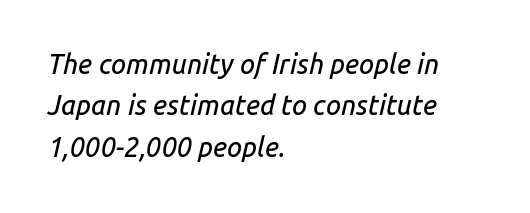
{"italic": "yes", "lean": "right", "slant_degrees": 14, "underline": "no", "align": "left", "line_spacing": "normal", "line_spacing_ratio": 1.53, "letter_spacing": "normal", "letter_spacing_em": 0.0, "glyph_px": 27}
